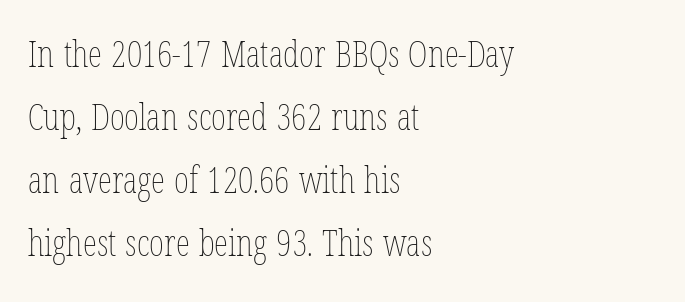
Is this a fixed-width face? No — the glyphs have proportional, varying widths. The cut favours lightness, reaching ordinary text weight at its darkest. Honestly, the letter spacing is just normal — you wouldn't notice it. Letters rest on an invisible, unmarked baseline. Italic: no, the glyphs are upright roman. The passage is arranged the way most books set body copy — flush left.
